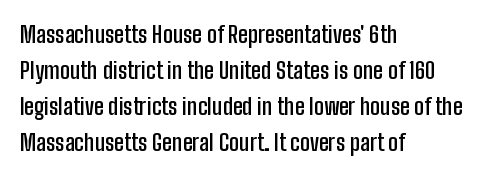
The image shows 23 px text type, upright; set left-aligned, normal line spacing (1.56x), normal letter spacing, not underlined.
